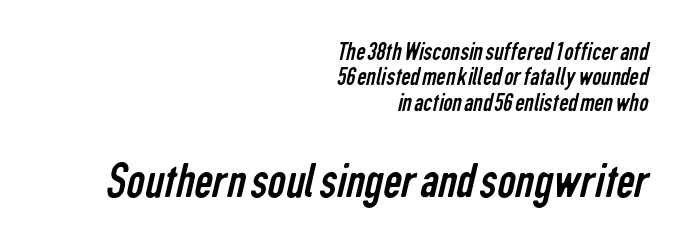
The image shows 51 px regular-weight, condensed sans-serif type; set right-aligned, tight line spacing (0.98x), normal letter spacing, not underlined; the second (bottom) block is 1.96x larger; low stroke contrast and a medium x-height.
